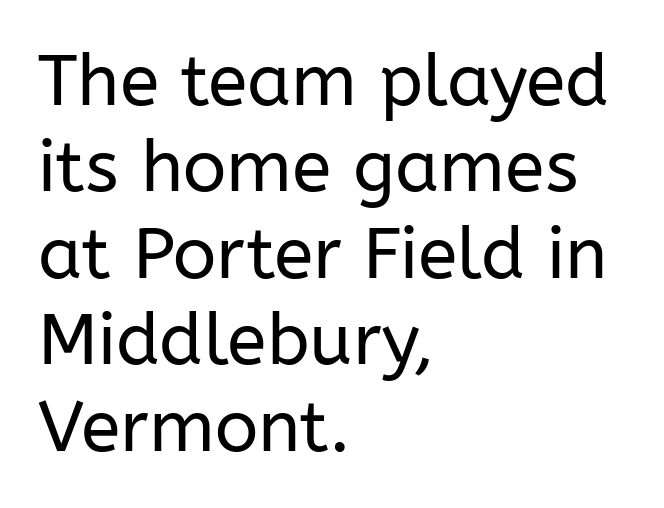
The designer went with a sans here, leaving each stem footless. Every character sits straight up, as roman type does. Lines of text with bare space underneath. Notice how the passage keeps a crisp vertical edge on the left only. The passage shown has conventional tracking throughout.
